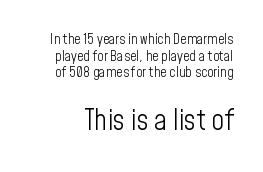
Descender tails drop into unmarked territory. Do the characters align in a grid? No, the font is proportional. Regarding serifs, this sample does without them. Default kerning and tracking; the words read as compact shapes. The strokes are not fattened; the text isn't bold.
